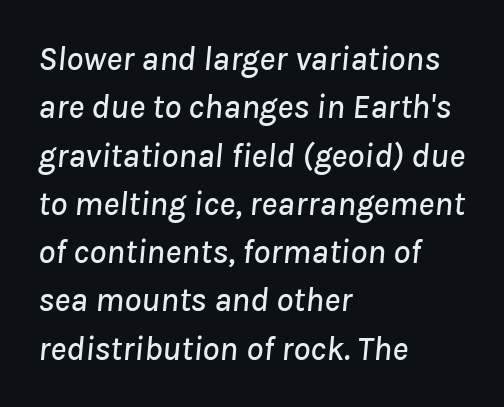
{"italic": "yes", "lean": "right", "slant_degrees": 8, "width": "normal", "stroke_contrast": "low", "x_height": "medium", "monospaced": "no", "underline": "no", "align": "left", "line_spacing": "normal", "line_spacing_ratio": 1.42, "letter_spacing": "normal", "letter_spacing_em": 0.0, "glyph_px": 34}
